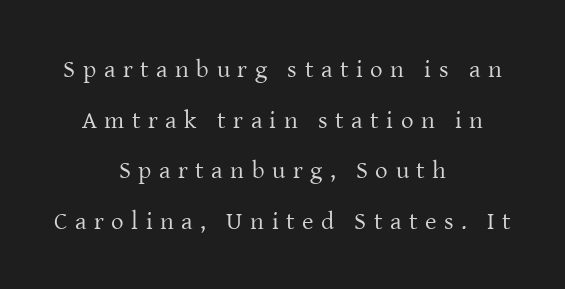
The image shows 25 px text type, upright; set centered, loose line spacing (2.03x), unusually wide letter spacing (+0.3 em), not underlined.
